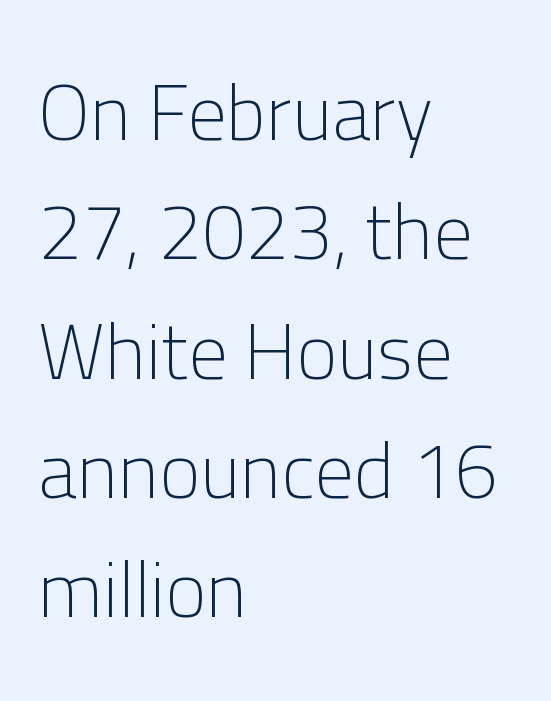
{"serif": "no", "italic": "no", "bold": "no", "weight": "light", "width": "normal", "stroke_contrast": "low", "x_height": "medium", "monospaced": "no", "underline": "no", "align": "left", "line_spacing": "normal", "line_spacing_ratio": 1.53, "letter_spacing": "normal", "letter_spacing_em": 0.0, "glyph_px": 78}
